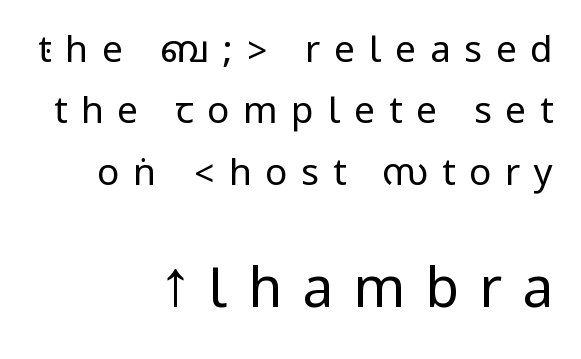
{"serif": "no", "italic": "no", "bold": "no", "weight": "regular", "width": "condensed", "stroke_contrast": "low", "underline": "no", "align": "right", "line_spacing": "normal", "line_spacing_ratio": 1.66, "letter_spacing": "wide", "letter_spacing_em": 0.37, "larger_block": "second", "size_ratio": 1.49, "glyph_px": 55}
